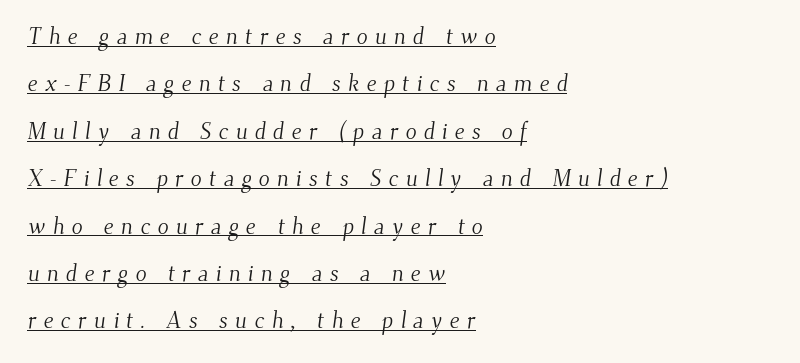
The image shows 23 px text type; set left-aligned, loose line spacing (2.06x), unusually wide letter spacing (+0.31 em), underlined.
